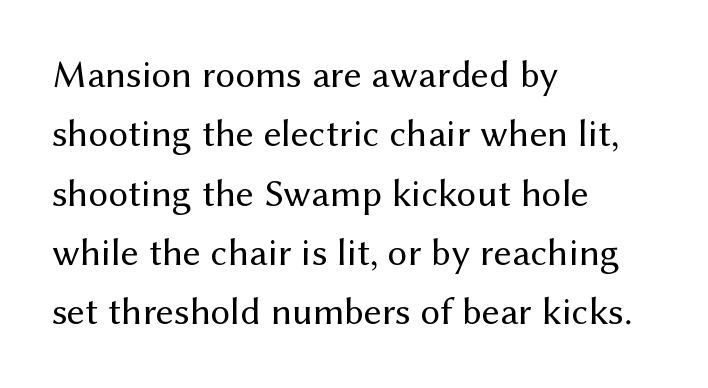
Q: Is the text bold? A: No.
Q: Is the text italic (slanted)? A: No, it is upright.
Q: Is the typeface a serif or a sans-serif typeface? A: Sans-serif.
Q: Is the text underlined? A: No.
Q: How is the paragraph aligned? A: Left-aligned.
Q: Is the spacing between letters normal or unusually wide? A: Normal.
Q: Is the spacing between lines tight, normal or loose? A: Normal.
Q: Width (condensed, normal, or wide)? A: Normal.
Q: Stroke contrast? A: Medium.
Q: x-height? A: Medium.
Q: Monospaced? A: No.
